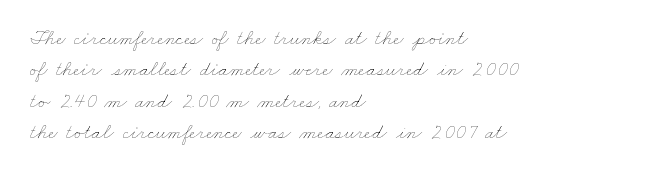
{"bold": "no", "underline": "no", "align": "left", "line_spacing": "normal", "line_spacing_ratio": 1.5, "letter_spacing": "normal", "letter_spacing_em": 0.0, "glyph_px": 21}
